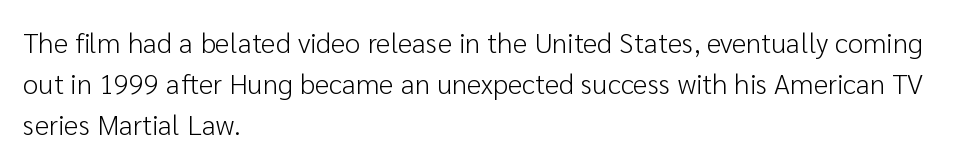
The image shows 28 px light sans-serif type, upright; set left-aligned, normal line spacing (1.47x), normal letter spacing, not underlined; low stroke contrast and a medium x-height.
